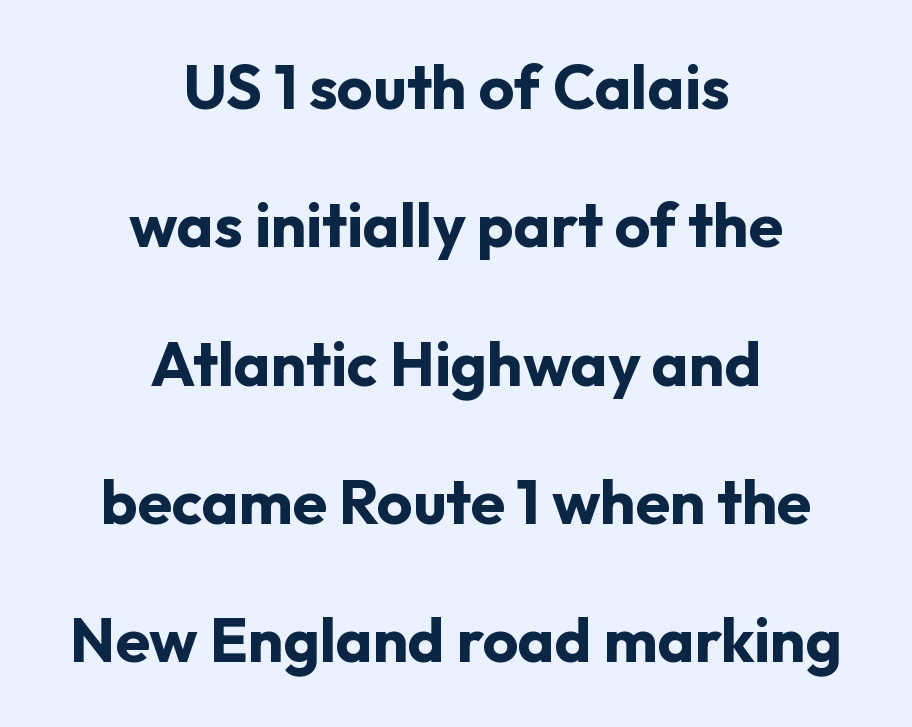
The passage shown is typed in a proportional face where columns would drift. Every stem runs plumb, perpendicular to the baseline. You can tell from the bare stems that sans-serif type was used. I'd describe the lettering as bold — thick and assertive. Underlining? Definitely not there.
